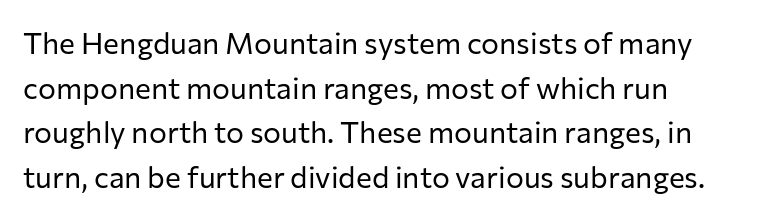
The image shows 30 px regular-weight sans-serif type, upright; set left-aligned, normal line spacing (1.49x), normal letter spacing, not underlined; low stroke contrast and a medium x-height.
